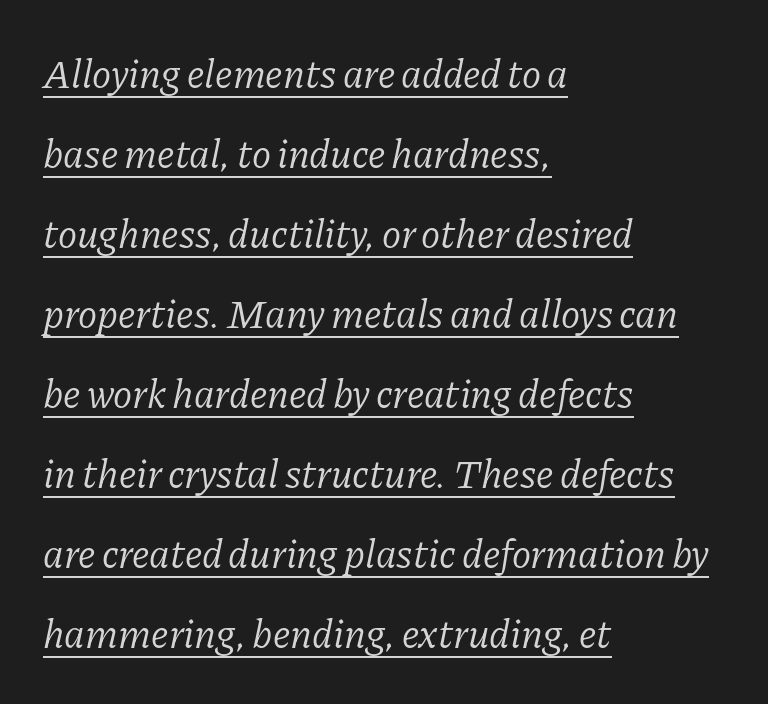
Q: Is the text bold? A: No.
Q: Is the text italic (slanted)? A: Yes, it leans right by about 11 degrees.
Q: Is the typeface a serif or a sans-serif typeface? A: Serif.
Q: Is the text underlined? A: Yes.
Q: How is the paragraph aligned? A: Left-aligned.
Q: Is the spacing between letters normal or unusually wide? A: Normal.
Q: Is the spacing between lines tight, normal or loose? A: Loose.
Q: Width (condensed, normal, or wide)? A: Normal.
Q: Stroke contrast? A: Low.
Q: x-height? A: Medium.
Q: Monospaced? A: No.
